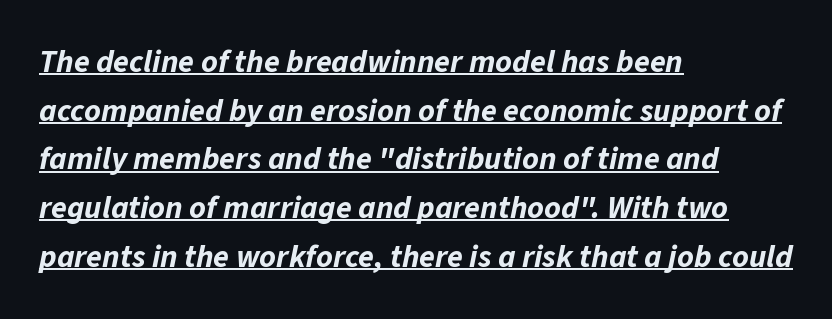
Q: Is the text bold? A: Yes.
Q: Is the text italic (slanted)? A: Yes, it leans right by about 11 degrees.
Q: Is the text underlined? A: Yes.
Q: How is the paragraph aligned? A: Left-aligned.
Q: Is the spacing between letters normal or unusually wide? A: Normal.
Q: Is the spacing between lines tight, normal or loose? A: Normal.
Q: Width (condensed, normal, or wide)? A: Normal.
Q: Stroke contrast? A: Low.
Q: x-height? A: Medium.
Q: Monospaced? A: No.
